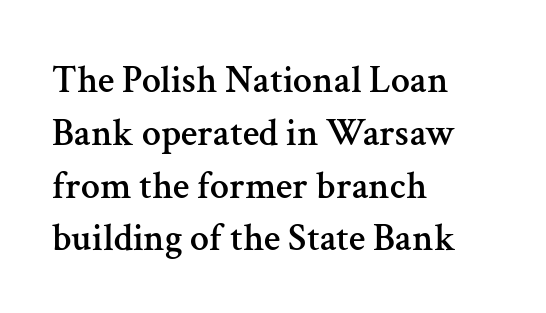
Q: Is the text italic (slanted)? A: No, it is upright.
Q: Is the typeface a serif or a sans-serif typeface? A: Serif.
Q: Is the text underlined? A: No.
Q: How is the paragraph aligned? A: Left-aligned.
Q: Is the spacing between letters normal or unusually wide? A: Normal.
Q: Is the spacing between lines tight, normal or loose? A: Normal.
Q: Width (condensed, normal, or wide)? A: Normal.
Q: Stroke contrast? A: Medium.
Q: x-height? A: Medium.
Q: Monospaced? A: No.
